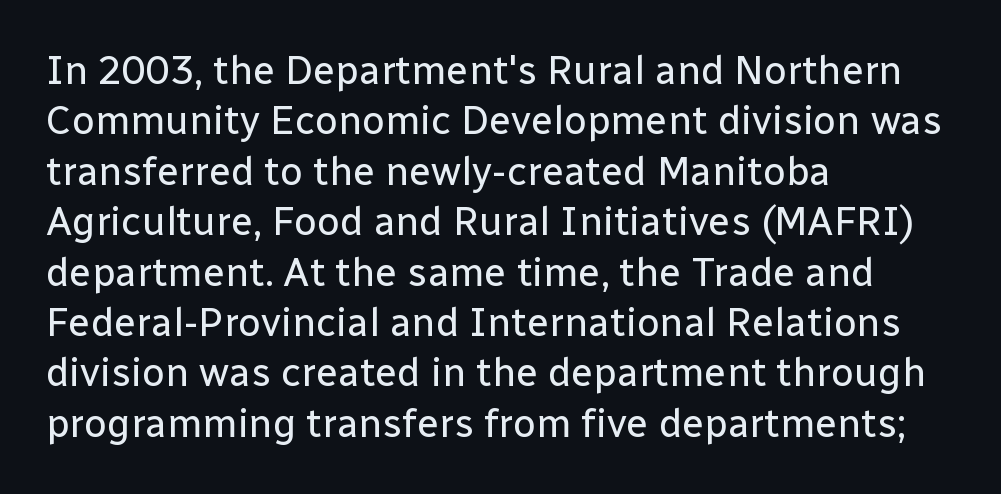
Q: Is the text bold? A: No.
Q: Is the text italic (slanted)? A: No, it is upright.
Q: Is the typeface a serif or a sans-serif typeface? A: Sans-serif.
Q: Is the text underlined? A: No.
Q: How is the paragraph aligned? A: Left-aligned.
Q: Is the spacing between letters normal or unusually wide? A: Normal.
Q: Is the spacing between lines tight, normal or loose? A: Normal.
Q: Width (condensed, normal, or wide)? A: Normal.
Q: Stroke contrast? A: Low.
Q: x-height? A: Medium.
Q: Monospaced? A: No.
